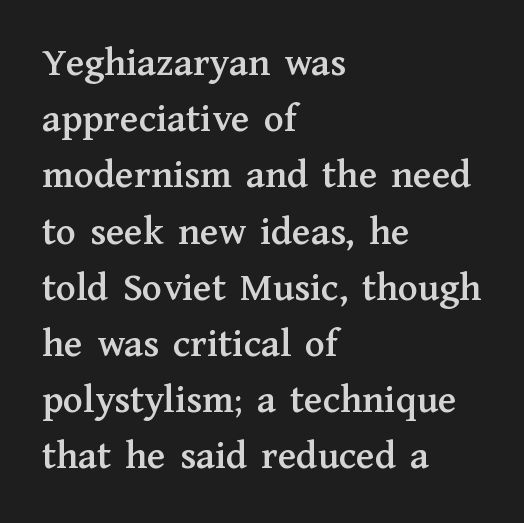
Q: Is the text italic (slanted)? A: No, it is upright.
Q: Is the typeface a serif or a sans-serif typeface? A: Serif.
Q: Is the text underlined? A: No.
Q: How is the paragraph aligned? A: Left-aligned.
Q: Is the spacing between letters normal or unusually wide? A: Normal.
Q: Is the spacing between lines tight, normal or loose? A: Normal.
Q: Width (condensed, normal, or wide)? A: Normal.
Q: Stroke contrast? A: Medium.
Q: x-height? A: Medium.
Q: Monospaced? A: No.
